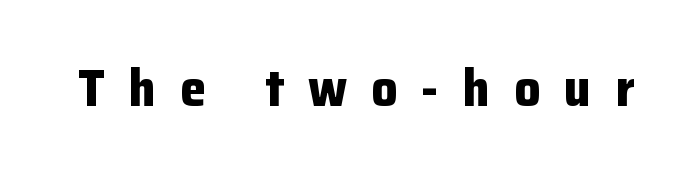
The image shows 52 px bold sans-serif type, upright; set unusually wide letter spacing (+0.46 em), not underlined; low stroke contrast and a medium x-height.
